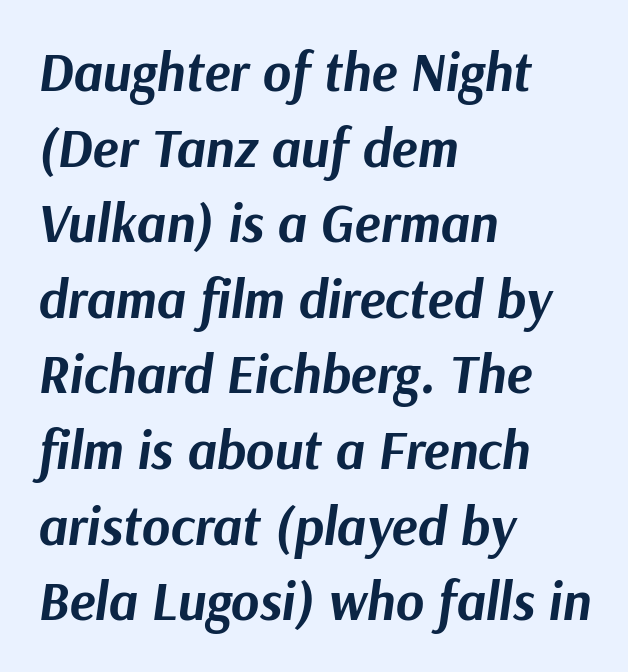
This sample uses plain, unmodified letter spacing. On the weight axis this lands at bold, roughly 700. This sample is left-justified, so line endings fall wherever the words run out. The lettering tilts uniformly, giving the passage an italic look. Nobody drew a line under any word here.
